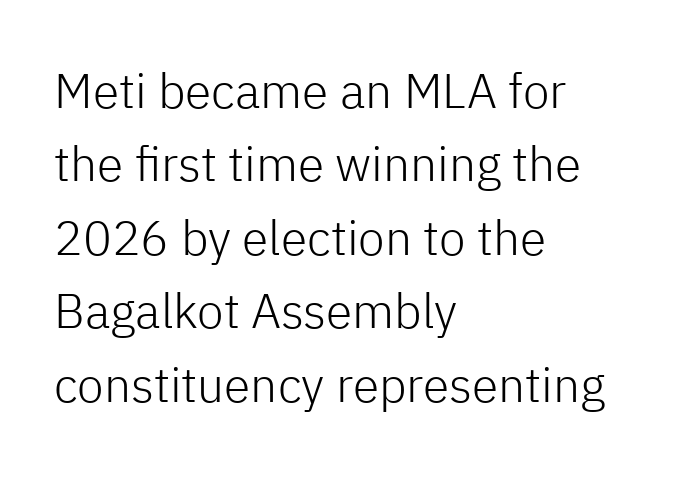
The image shows 48 px light sans-serif type, upright; set left-aligned, normal line spacing (1.53x), normal letter spacing, not underlined; low stroke contrast and a medium x-height.
